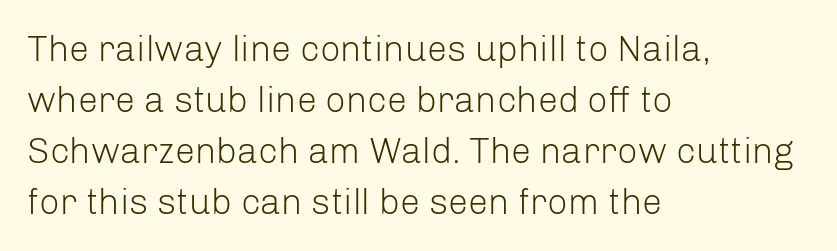
The image shows 36 px light sans-serif type, upright; set left-aligned, normal line spacing (1.42x), normal letter spacing, not underlined; low stroke contrast and a medium x-height.
